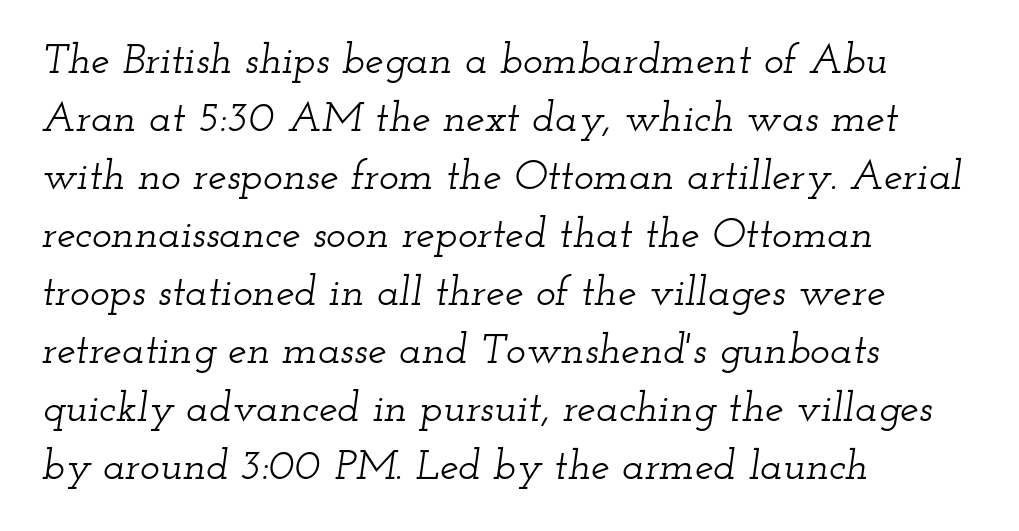
The image shows 42 px wide serif type, italic (leaning right); set left-aligned, normal line spacing (1.38x), normal letter spacing, not underlined; low stroke contrast and a small x-height.
